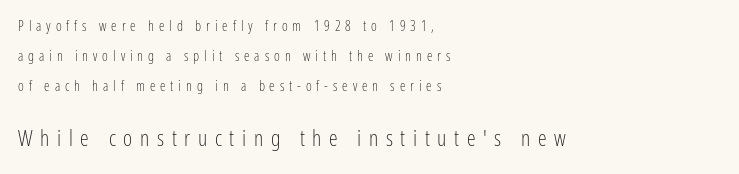
{"italic": "no", "bold": "no", "underline": "no", "align": "left", "line_spacing": "loose", "line_spacing_ratio": 2.16, "letter_spacing": "wide", "letter_spacing_em": 0.35, "larger_block": "second", "size_ratio": 1.57, "glyph_px": 22}
